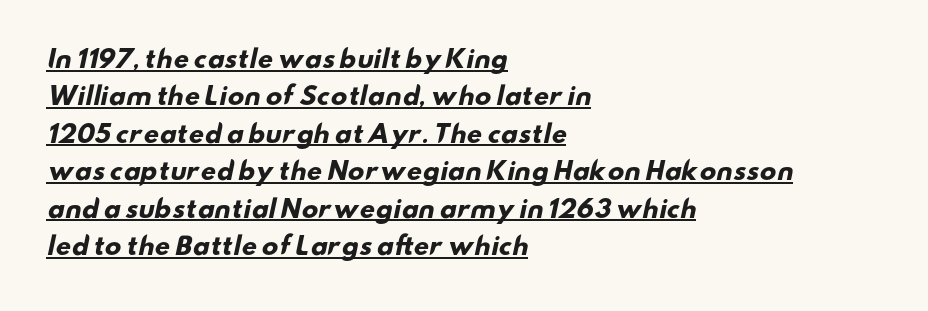
Q: Is the text bold? A: Yes.
Q: Is the text underlined? A: Yes.
Q: How is the paragraph aligned? A: Left-aligned.
Q: Is the spacing between letters normal or unusually wide? A: Normal.
Q: Is the spacing between lines tight, normal or loose? A: Normal.
